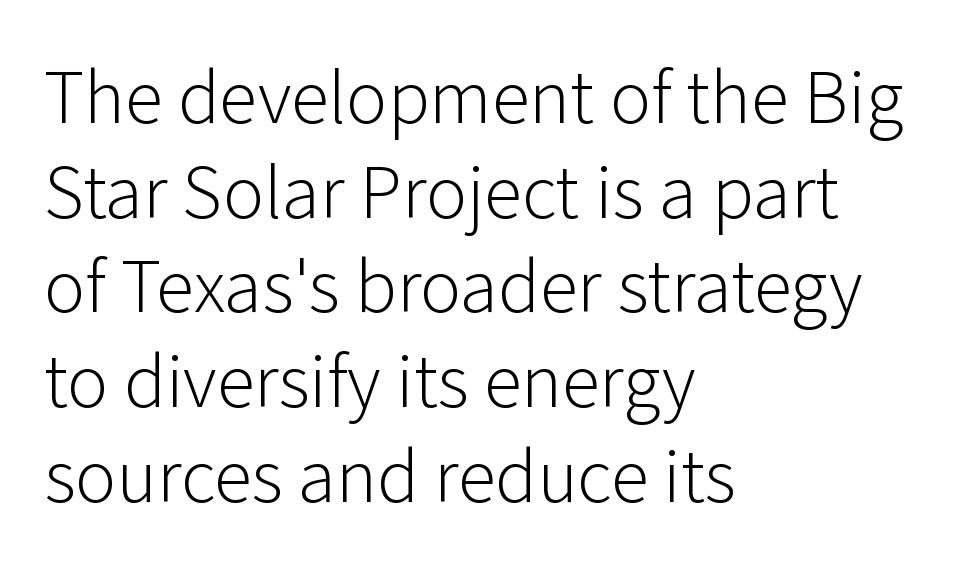
Counters stay open thanks to moderate or lighter strokes. A sans-serif font was chosen for this passage. These lines are rendered in a variable-pitch font. The letters stand upright; this is a roman face.
